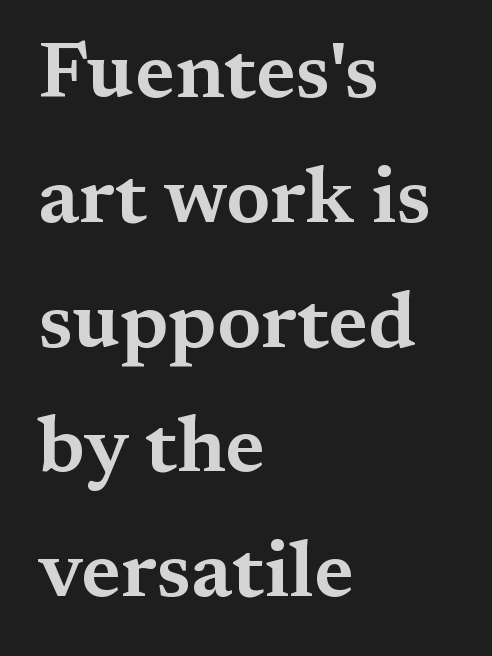
{"serif": "yes", "italic": "no", "width": "wide", "stroke_contrast": "medium", "x_height": "medium", "monospaced": "no", "underline": "no", "align": "left", "line_spacing": "normal", "line_spacing_ratio": 1.58, "letter_spacing": "normal", "letter_spacing_em": 0.0, "glyph_px": 79}
